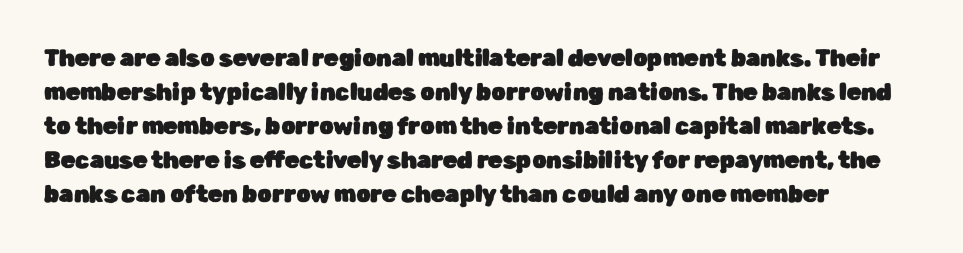
Clear beneath every line of the passage. Notice how descenders clear the ascenders below comfortably — that's standard leading. In terms of letterspacing, this is plain default setting. The lettering stays uniformly vertical, giving the passage a roman look. The lines in this sample share a left origin and differ only in where they stop.
